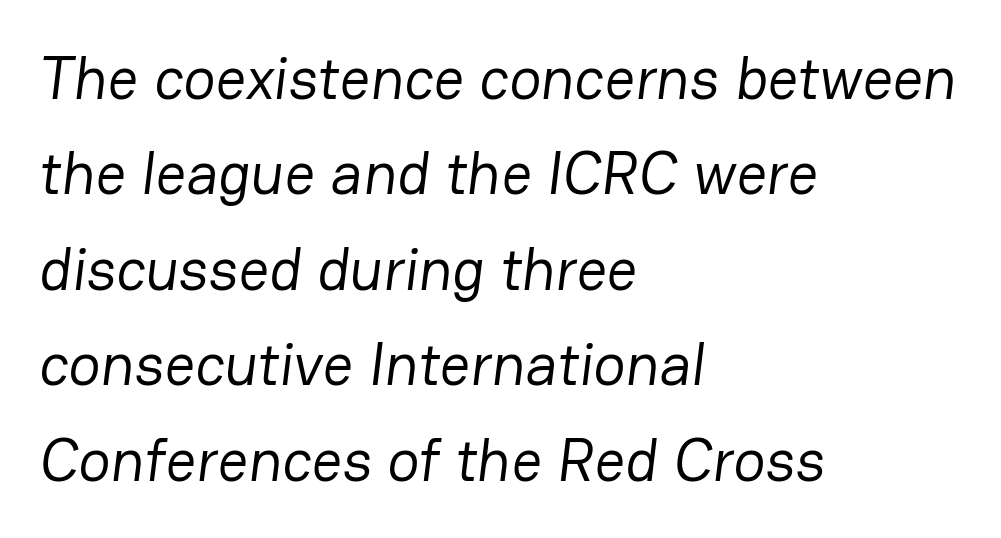
The image shows 60 px regular-weight sans-serif type; set left-aligned, normal line spacing (1.59x), normal letter spacing, not underlined; low stroke contrast and a medium x-height.
